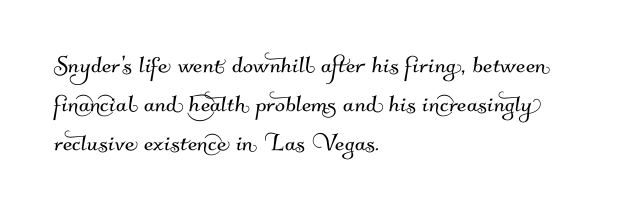
The image shows 30 px sans-serif type; set left-aligned, normal line spacing (1.3x), normal letter spacing, not underlined; medium stroke contrast and a small x-height.
